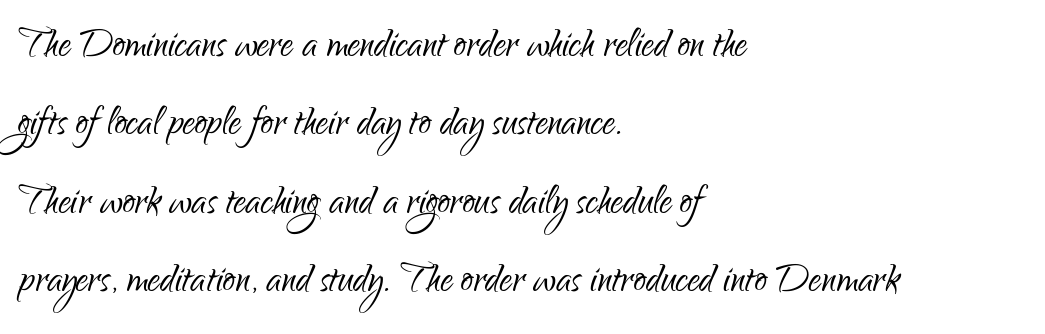
{"serif": "no", "bold": "no", "weight": "light", "width": "condensed", "stroke_contrast": "low", "x_height": "small", "monospaced": "no", "underline": "no", "align": "left", "line_spacing": "normal", "line_spacing_ratio": 1.6, "letter_spacing": "normal", "letter_spacing_em": 0.0, "glyph_px": 49}
